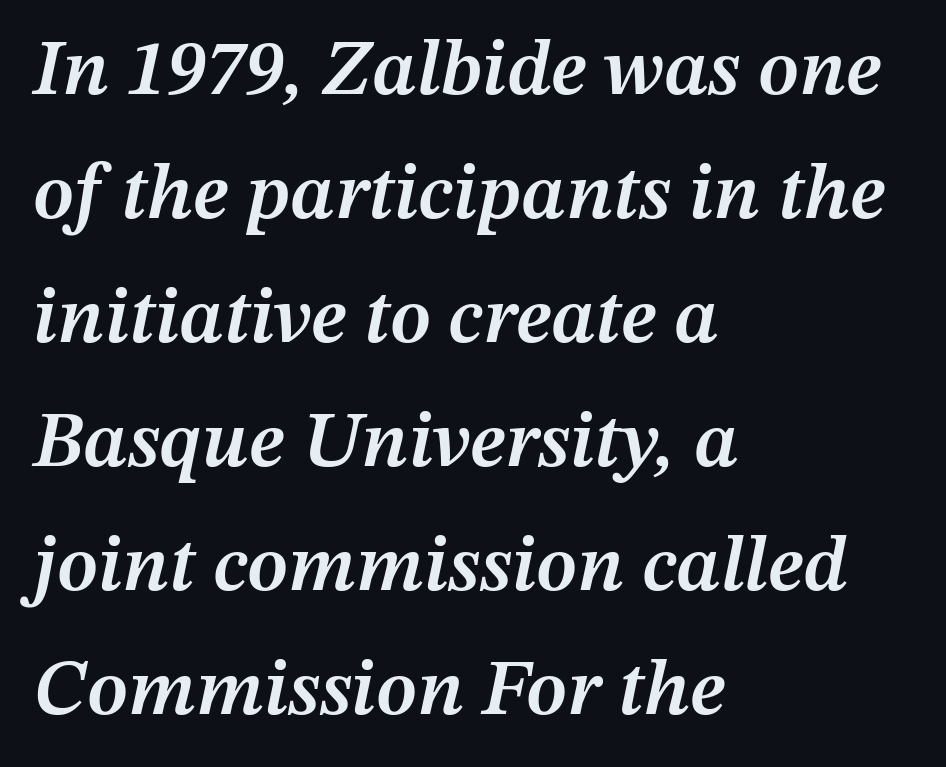
The image shows 79 px semibold type, italic (leaning right); set left-aligned, normal line spacing (1.57x), normal letter spacing, not underlined; medium stroke contrast and a medium x-height.
